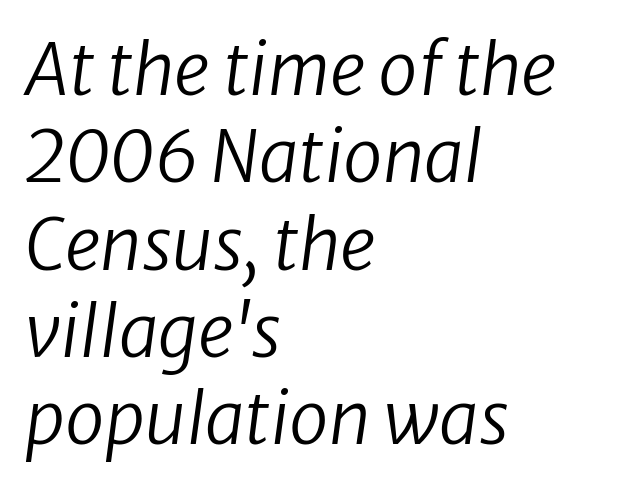
Nothing heavy about these letters — not bold at all. The zone under the glyphs is completely vacant. Spacing verdict: proportional, widths tailored to each character. There's an unmistakable incline to the writing here. Line starts are locked; line ends wander.
